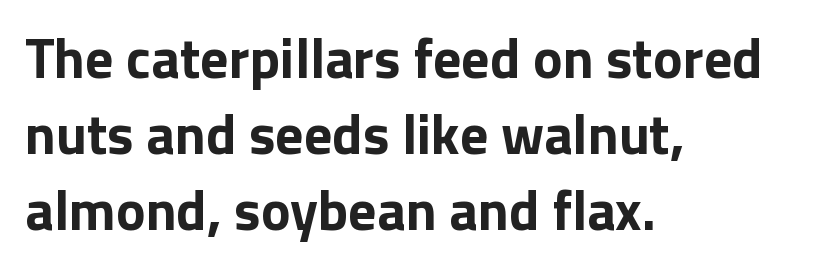
The rows are spaced the way most documents space them. Upright lettering throughout. You could call the tracking neutral — neither tight nor loose. The rag falls on the right side of this text block. Stroke terminals: plain, sans-serif.
